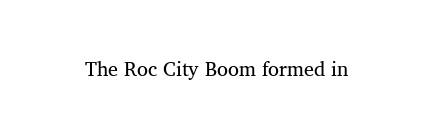
Think standard paragraph weight, or any step lighter than that. Spacing between characters is what you'd get straight out of the box. The space directly below the letters is spotless.
